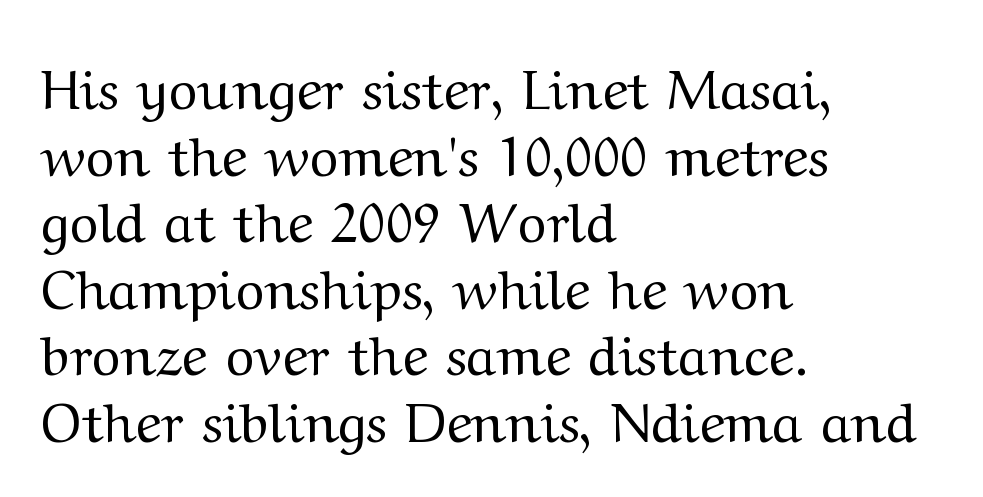
You could not count columns in this text — the font is proportionally spaced. In CSS terms this would be text-align: left. Type without underlining. Is this a sans? No — the strokes have serifs.
